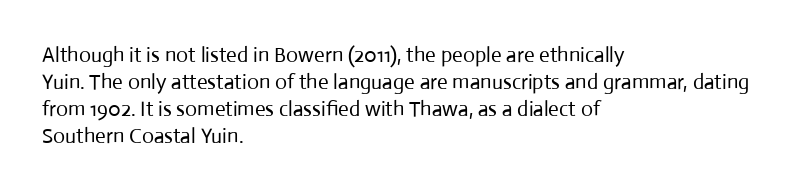
The image shows 21 px text type, upright; set left-aligned, normal line spacing (1.28x), normal letter spacing, not underlined.
